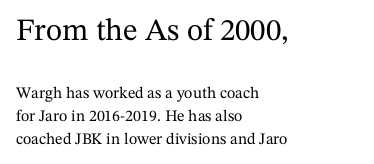
Q: Is the text italic (slanted)? A: No, it is upright.
Q: Is the typeface a serif or a sans-serif typeface? A: Serif.
Q: Is the text underlined? A: No.
Q: How is the paragraph aligned? A: Left-aligned.
Q: Is the spacing between letters normal or unusually wide? A: Normal.
Q: Is the spacing between lines tight, normal or loose? A: Normal.
Q: Which block of text is set in a larger size, the first (top) or the second (bottom)? A: The first (top) one.
Q: Width (condensed, normal, or wide)? A: Normal.
Q: Stroke contrast? A: Medium.
Q: x-height? A: Medium.
Q: Monospaced? A: No.
